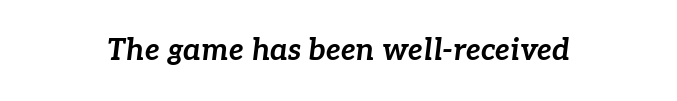
No word sits above an underline. Note the varied advance widths — an 'i' is clearly narrower than an 'm'. If you drew a line through each stem, it would be angled. What stands out about the letter spacing? Nothing — it is the standard amount. Look at the stroke-to-counter ratio: heavy, a bold.
